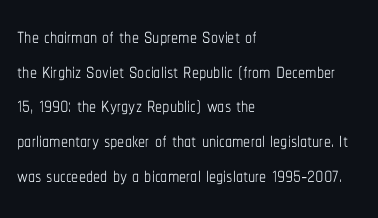
{"italic": "no", "bold": "no", "weight": "thin", "width": "condensed", "stroke_contrast": "low", "x_height": "medium", "monospaced": "no", "underline": "no", "align": "left", "line_spacing_ratio": 1.24, "letter_spacing": "normal", "letter_spacing_em": 0.0, "glyph_px": 28}
